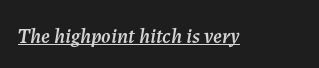
The image shows 21 px text type, italic (leaning right); set normal letter spacing, underlined.
